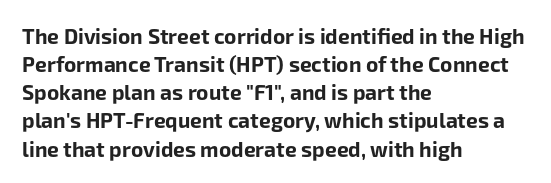
{"italic": "no", "bold": "yes", "underline": "no", "align": "left", "line_spacing": "normal", "line_spacing_ratio": 1.34, "letter_spacing": "normal", "letter_spacing_em": 0.0, "glyph_px": 21}
